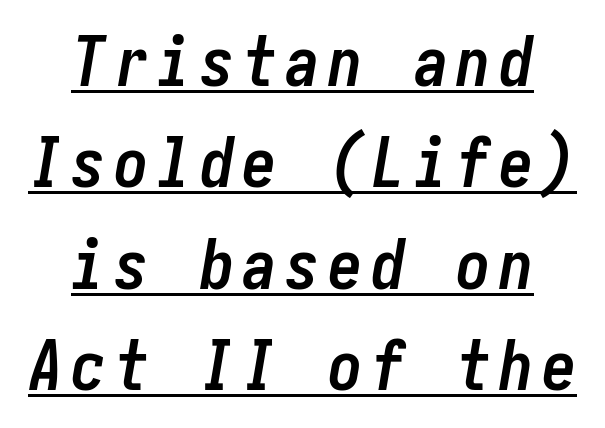
The image shows 69 px semibold, condensed type, italic (leaning right); set centered, normal line spacing (1.47x), underlined; low stroke contrast and a medium x-height.
